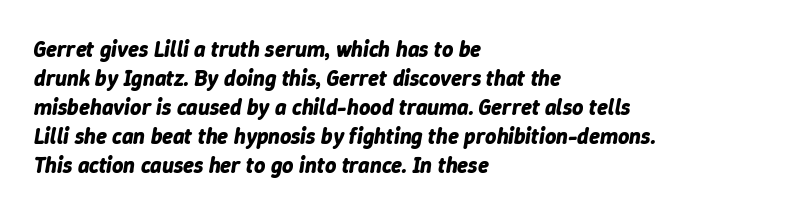
Q: Is the text bold? A: Yes.
Q: Is the text italic (slanted)? A: Yes, it leans right by about 9 degrees.
Q: Is the text underlined? A: No.
Q: How is the paragraph aligned? A: Left-aligned.
Q: Is the spacing between letters normal or unusually wide? A: Normal.
Q: Is the spacing between lines tight, normal or loose? A: Normal.
